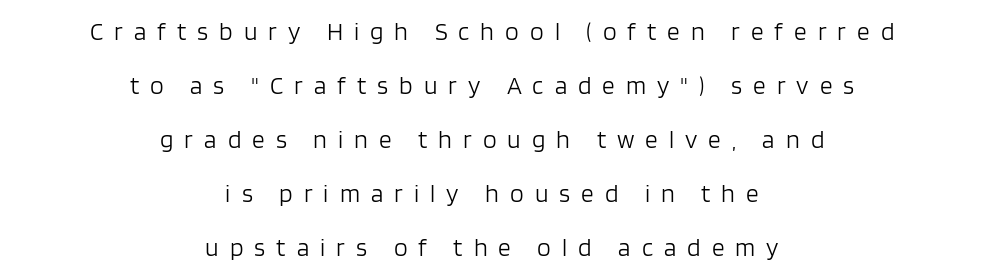
Q: Is the text bold? A: No.
Q: Is the text italic (slanted)? A: No, it is upright.
Q: Is the text underlined? A: No.
Q: How is the paragraph aligned? A: Centered.
Q: Is the spacing between letters normal or unusually wide? A: Unusually wide.
Q: Is the spacing between lines tight, normal or loose? A: Loose.
